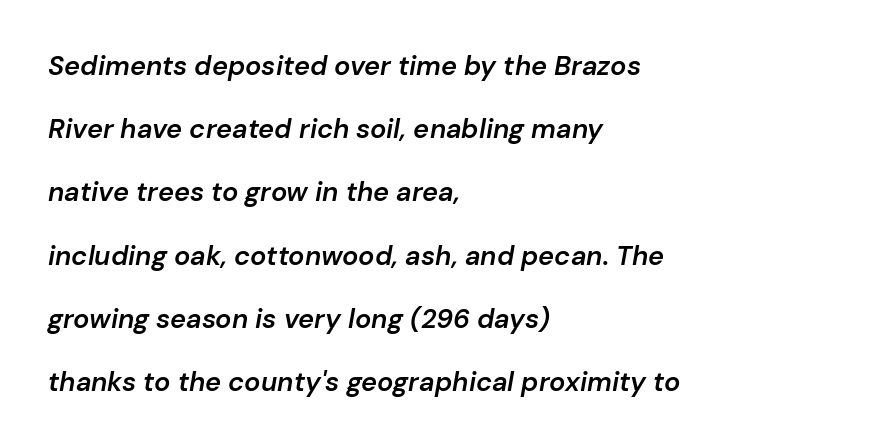
Each word holds together tightly as a unit, with standard inter-letter gaps. Its strokes are somewhat broadened, the hallmark of semibold type. The block of text is sparse from top to bottom, with ample space between rows. Typeset ragged right — the left edge is the straight one. An italicized treatment has been applied to the whole sample.
